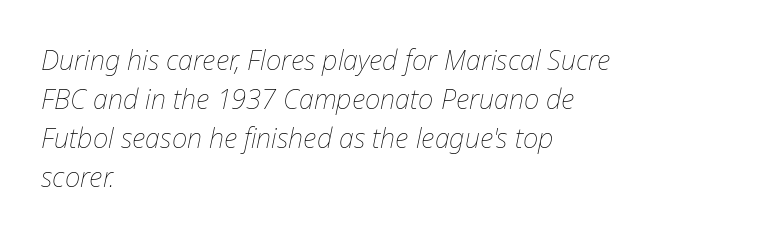
{"italic": "yes", "lean": "right", "slant_degrees": 12, "bold": "no", "underline": "no", "align": "left", "line_spacing": "normal", "line_spacing_ratio": 1.45, "letter_spacing": "normal", "letter_spacing_em": 0.0, "glyph_px": 27}
